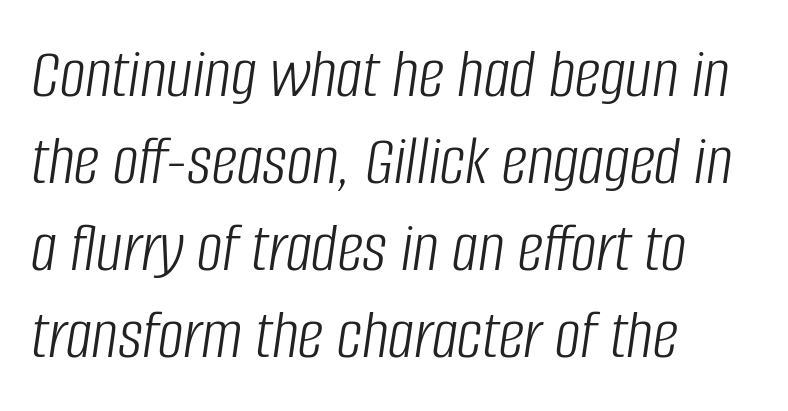
{"italic": "yes", "lean": "right", "slant_degrees": 8, "bold": "no", "weight": "light", "width": "condensed", "stroke_contrast": "low", "x_height": "large", "monospaced": "no", "underline": "no", "align": "left", "line_spacing_ratio": 1.21, "letter_spacing": "normal", "letter_spacing_em": 0.0, "glyph_px": 72}
